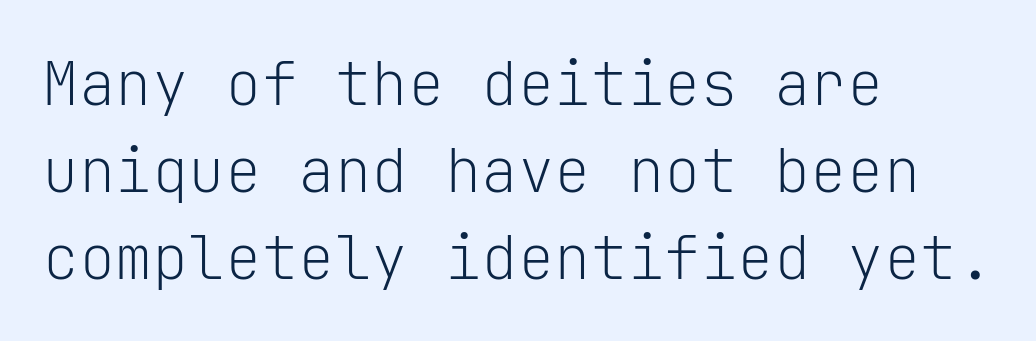
{"serif": "no", "italic": "no", "bold": "no", "weight": "light", "width": "normal", "stroke_contrast": "low", "x_height": "medium", "monospaced": "yes", "underline": "no", "align": "left", "line_spacing": "normal", "line_spacing_ratio": 1.43, "letter_spacing": "normal", "letter_spacing_em": 0.0, "glyph_px": 61}
